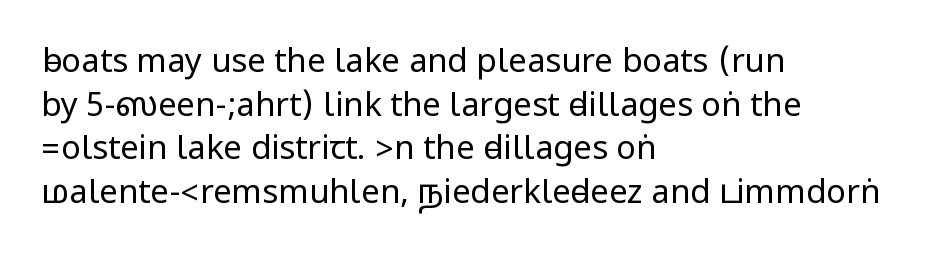
The passage is arranged the way most books set body copy — flush left. This is the regular roman posture of the typeface. Glyph-to-glyph distance matches everyday printed text. The space between consecutive lines is moderate.
